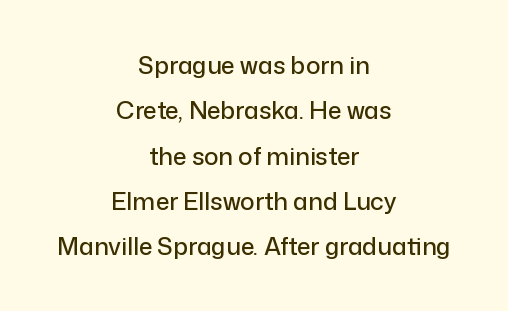
Nobody drew a line under any word here. A roman cut, with each character standing at attention. The tracking reads as untouched default to a designer's eye. Short and long lines alike share a common midpoint.
